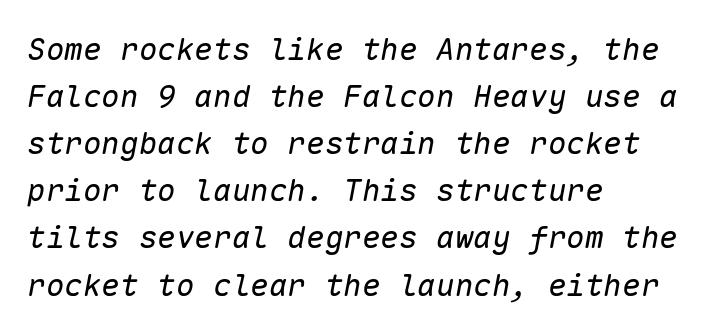
In CSS terms this would be text-align: left. The rendering uses typewriter-style spacing with identical character cells. The zone under the glyphs is completely vacant. Caption: face not bold, strokes unweighted. The glyphs look as if they've been sheared to an angle. The rendering uses a moderate line-height, typical for paragraphs.
